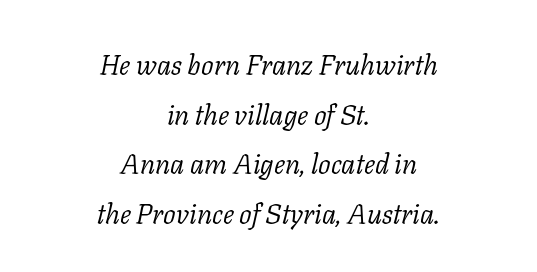
The image shows 28 px light serif type, italic (leaning right); set centered, line spacing 1.77x, normal letter spacing, not underlined; low stroke contrast and a medium x-height.
